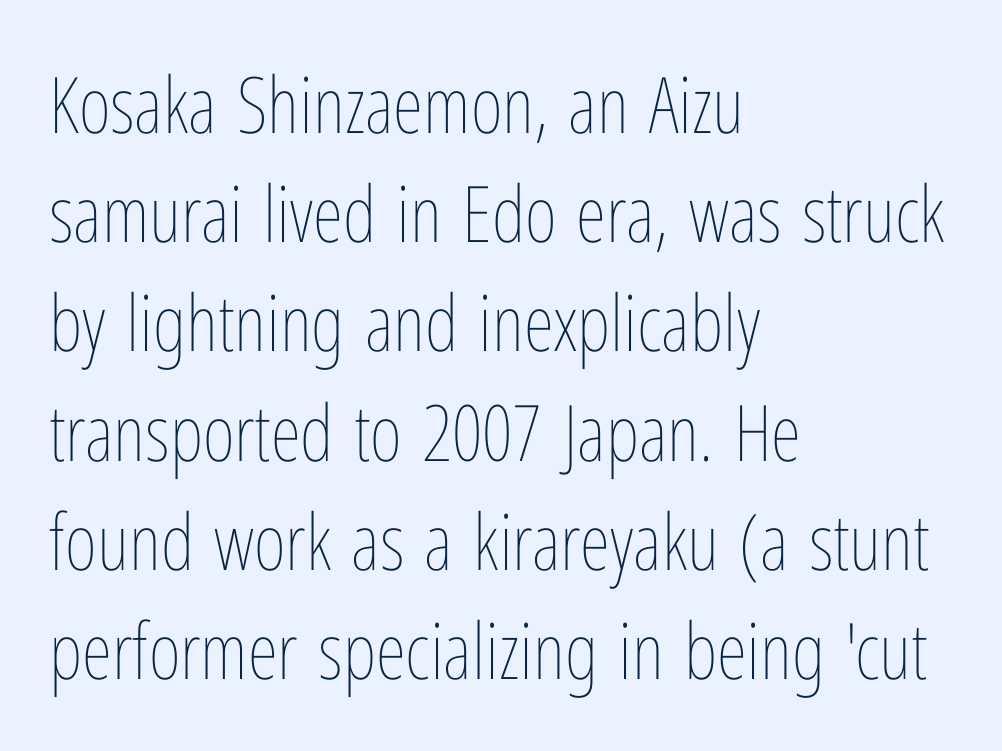
The lettering stays uniformly vertical, giving the passage a roman look. Is the stroke heavy? The answer is a plain regular-or-lighter. A normal amount of white space separates one row of letters from the next. The passage shown is typed in a proportional face where columns would drift. The passage shown is not underscored anywhere. The text block is weighted toward the left margin, trailing off unevenly rightward.
